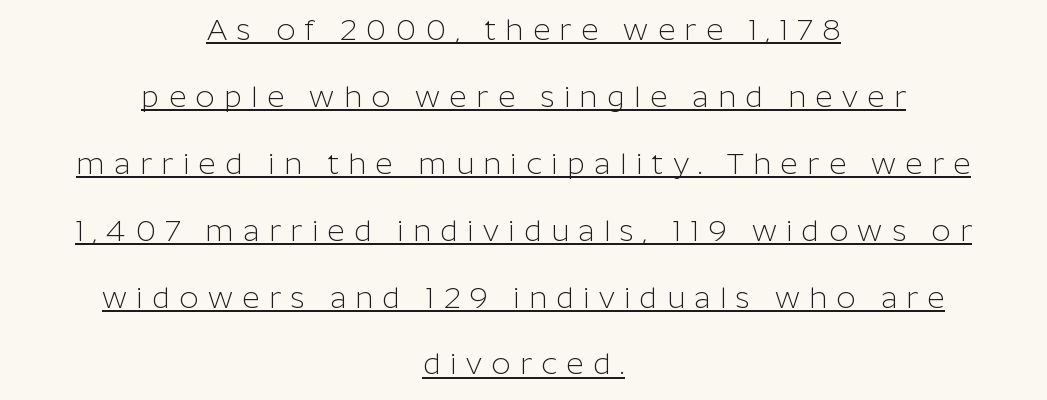
Q: Is the text bold? A: No.
Q: Is the text italic (slanted)? A: No, it is upright.
Q: Is the typeface a serif or a sans-serif typeface? A: Sans-serif.
Q: Is the text underlined? A: Yes.
Q: How is the paragraph aligned? A: Centered.
Q: Is the spacing between letters normal or unusually wide? A: Unusually wide.
Q: Is the spacing between lines tight, normal or loose? A: Loose.
Q: Width (condensed, normal, or wide)? A: Normal.
Q: Stroke contrast? A: Low.
Q: x-height? A: Medium.
Q: Monospaced? A: No.
